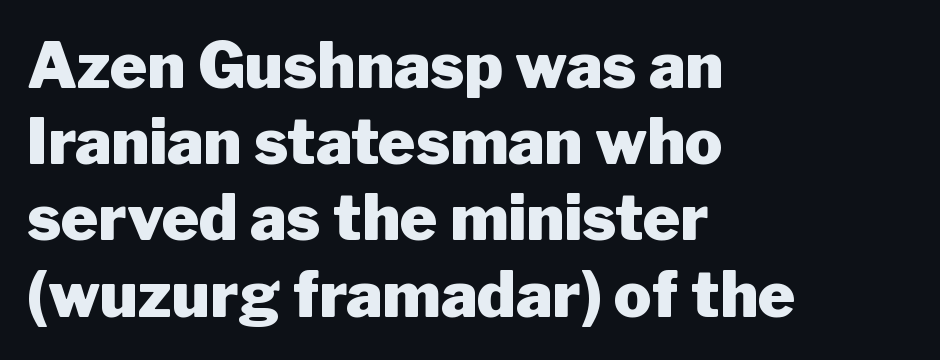
The rendering keeps characters at their native spacing. This rendering features lettering with no underline. The passage is arranged the way most books set body copy — flush left. These lines carry a lot of weight — the face is fully bold. Spacing verdict: proportional, widths tailored to each character. Does the type have serifs? No, each stem ends abruptly.
